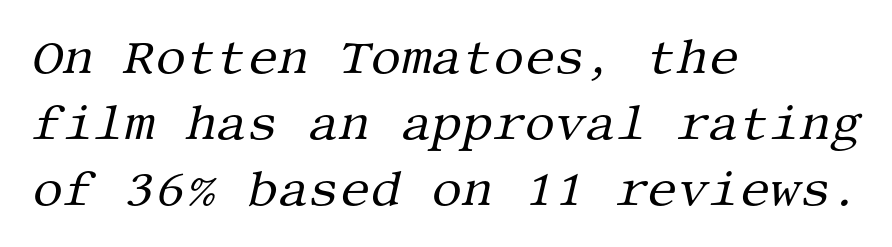
{"serif": "yes", "italic": "yes", "lean": "right", "slant_degrees": 13, "bold": "no", "weight": "regular", "width": "normal", "stroke_contrast": "medium", "x_height": "large", "underline": "no", "align": "left", "line_spacing": "normal", "line_spacing_ratio": 1.37, "letter_spacing": "normal", "letter_spacing_em": 0.0, "glyph_px": 48}
